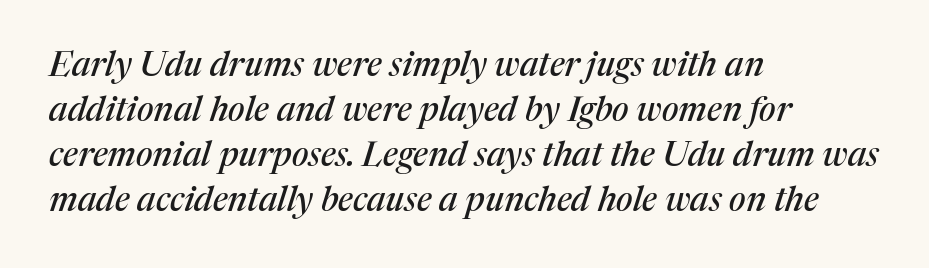
The image shows 34 px serif type, italic (leaning right); set left-aligned, normal line spacing (1.32x), normal letter spacing, not underlined; medium stroke contrast and a medium x-height.
